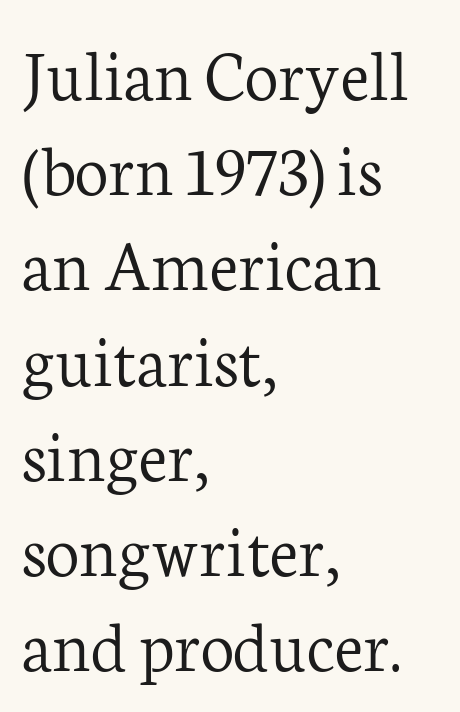
Q: Is the text bold? A: No.
Q: Is the text italic (slanted)? A: No, it is upright.
Q: Is the typeface a serif or a sans-serif typeface? A: Serif.
Q: Is the text underlined? A: No.
Q: How is the paragraph aligned? A: Left-aligned.
Q: Is the spacing between letters normal or unusually wide? A: Normal.
Q: Is the spacing between lines tight, normal or loose? A: Normal.
Q: Width (condensed, normal, or wide)? A: Normal.
Q: Stroke contrast? A: Low.
Q: x-height? A: Medium.
Q: Monospaced? A: No.
